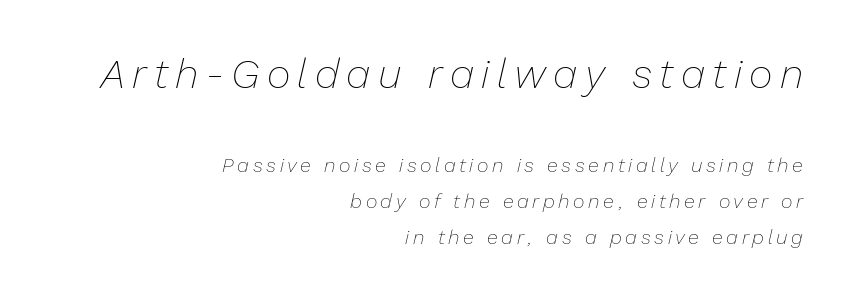
{"italic": "yes", "lean": "right", "slant_degrees": 13, "bold": "no", "weight": "thin", "width": "normal", "stroke_contrast": "low", "x_height": "medium", "monospaced": "no", "underline": "no", "align": "right", "line_spacing_ratio": 1.8, "larger_block": "first", "size_ratio": 2.05, "glyph_px": 41}
